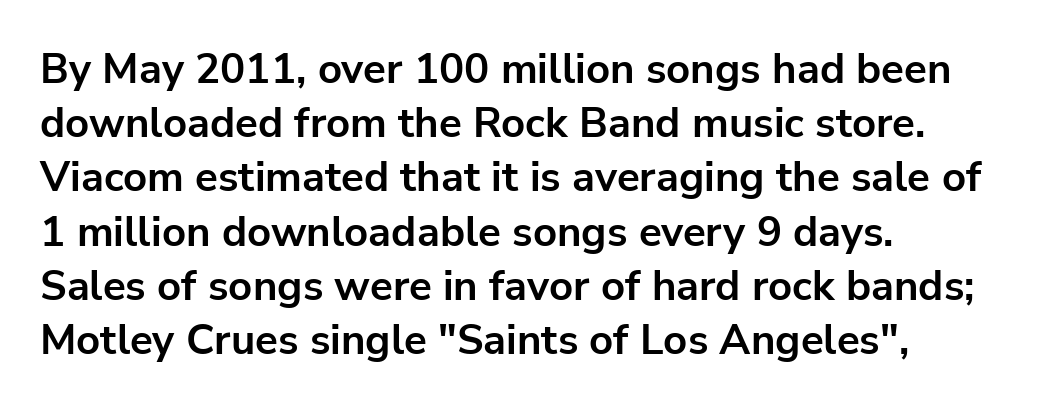
In terms of letterform style, serifs are entirely absent. Vertical strokes here are truly vertical. The designer left line spacing at the default. Underlining? Definitely not there. Proportional: the letters do not fall into vertical columns. Spacing between characters is what you'd get straight out of the box.
